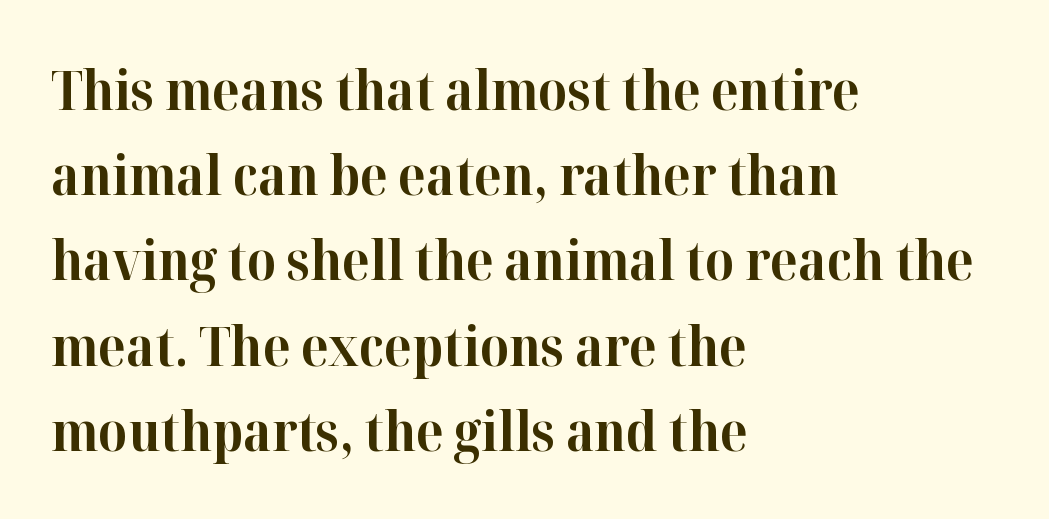
{"serif": "yes", "italic": "no", "bold": "yes", "weight": "bold", "width": "normal", "stroke_contrast": "high", "x_height": "medium", "monospaced": "no", "underline": "no", "align": "left", "line_spacing": "normal", "line_spacing_ratio": 1.55, "letter_spacing": "normal", "letter_spacing_em": 0.0, "glyph_px": 55}
